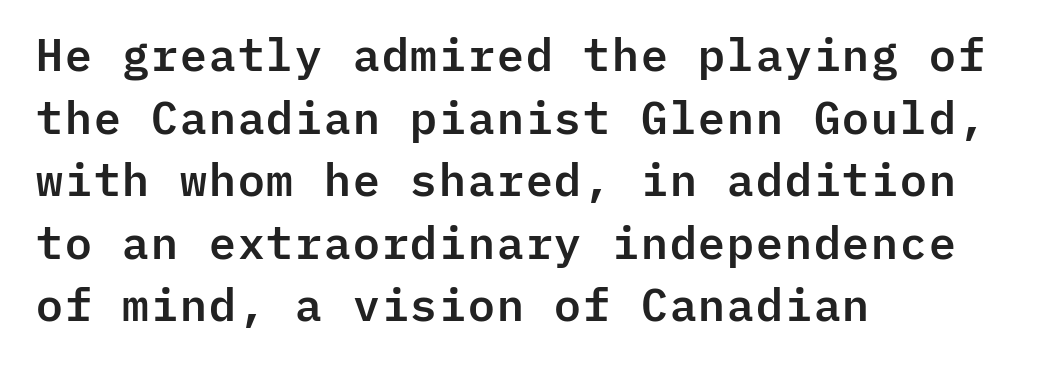
{"serif": "no", "italic": "no", "width": "normal", "stroke_contrast": "low", "x_height": "medium", "monospaced": "yes", "underline": "no", "align": "left", "line_spacing": "normal", "line_spacing_ratio": 1.39, "letter_spacing": "normal", "letter_spacing_em": 0.0, "glyph_px": 45}
